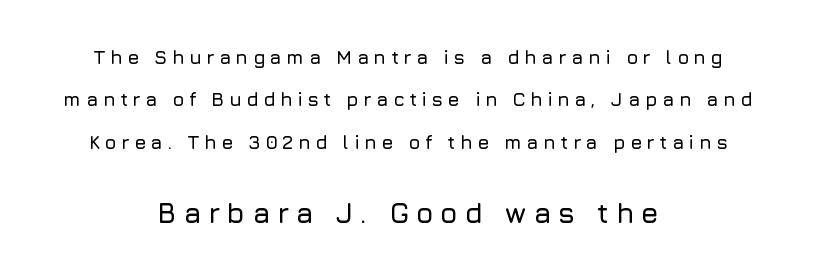
The image shows 28 px sans-serif type, upright; set centered, loose line spacing (2.23x), unusually wide letter spacing (+0.24 em), not underlined; the second (bottom) block is 1.47x larger; low stroke contrast and a medium x-height.
